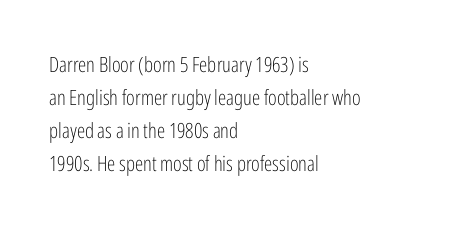
The image shows 21 px text type, upright; set left-aligned, normal line spacing (1.57x), normal letter spacing, not underlined.
